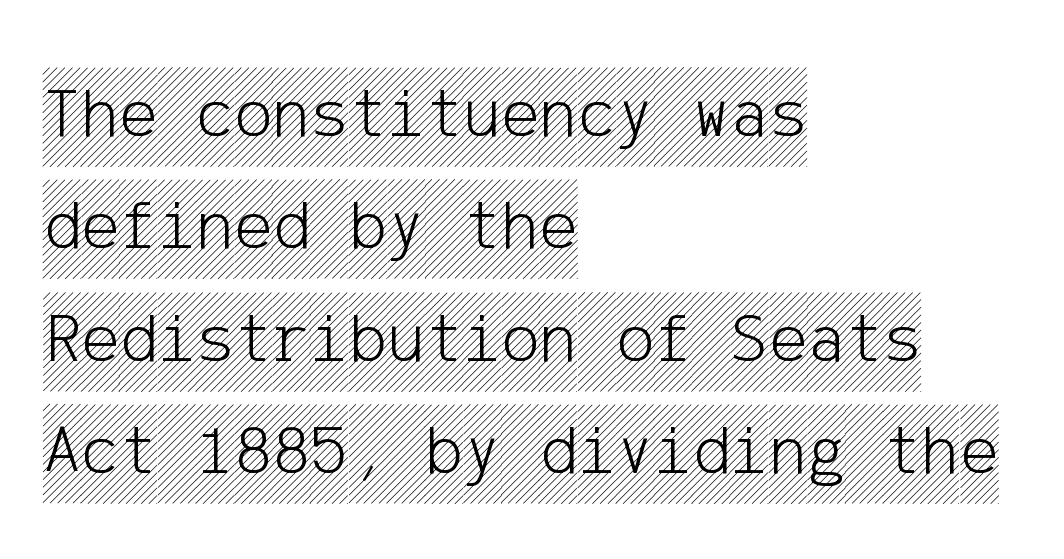
Q: Is the text italic (slanted)? A: No, it is upright.
Q: Is the text underlined? A: No.
Q: How is the paragraph aligned? A: Left-aligned.
Q: Is the spacing between letters normal or unusually wide? A: Normal.
Q: Is the spacing between lines tight, normal or loose? A: Normal.
Q: Width (condensed, normal, or wide)? A: Condensed.
Q: x-height? A: Large.
